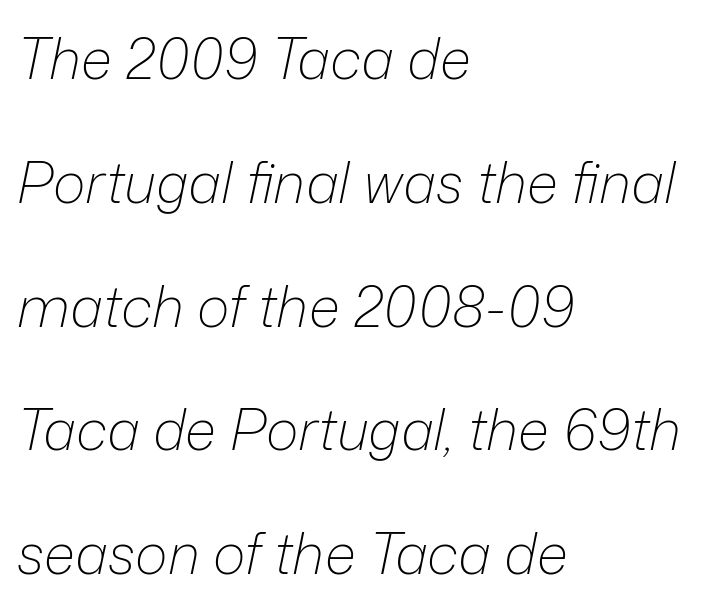
{"italic": "yes", "lean": "right", "slant_degrees": 12, "bold": "no", "weight": "light", "width": "normal", "stroke_contrast": "low", "x_height": "medium", "monospaced": "no", "underline": "no", "align": "left", "line_spacing": "loose", "line_spacing_ratio": 2.21, "letter_spacing": "normal", "letter_spacing_em": 0.0, "glyph_px": 56}
